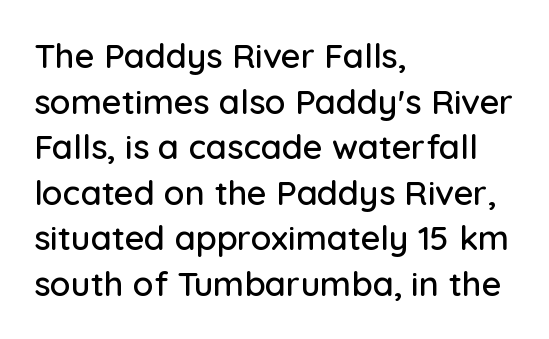
Q: Is the text italic (slanted)? A: No, it is upright.
Q: Is the typeface a serif or a sans-serif typeface? A: Sans-serif.
Q: Is the text underlined? A: No.
Q: How is the paragraph aligned? A: Left-aligned.
Q: Is the spacing between letters normal or unusually wide? A: Normal.
Q: Is the spacing between lines tight, normal or loose? A: Normal.
Q: Width (condensed, normal, or wide)? A: Normal.
Q: Stroke contrast? A: Low.
Q: x-height? A: Medium.
Q: Monospaced? A: No.
